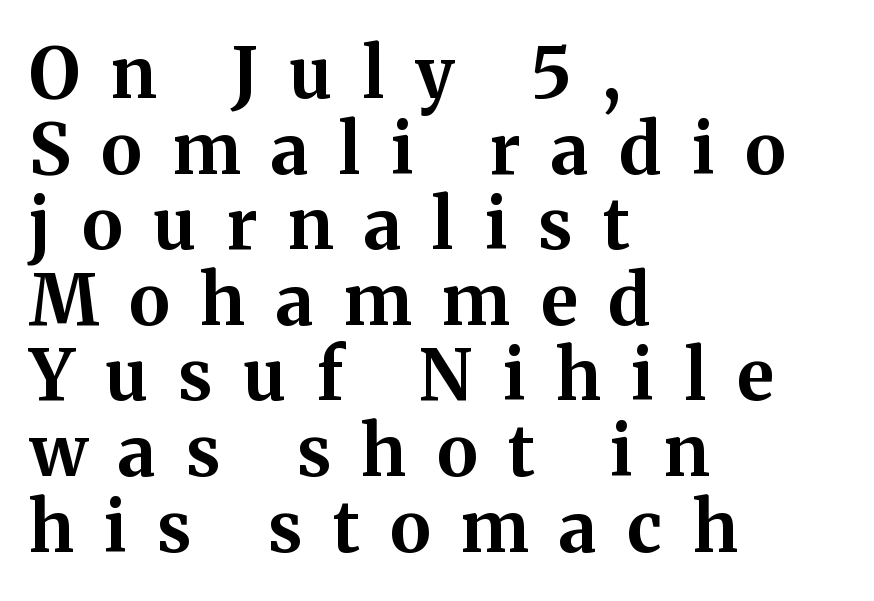
Q: Is the text bold? A: Yes.
Q: Is the text italic (slanted)? A: No, it is upright.
Q: Is the typeface a serif or a sans-serif typeface? A: Serif.
Q: Is the text underlined? A: No.
Q: How is the paragraph aligned? A: Left-aligned.
Q: Is the spacing between letters normal or unusually wide? A: Unusually wide.
Q: Is the spacing between lines tight, normal or loose? A: Tight.
Q: Width (condensed, normal, or wide)? A: Normal.
Q: Stroke contrast? A: Medium.
Q: x-height? A: Medium.
Q: Monospaced? A: No.
